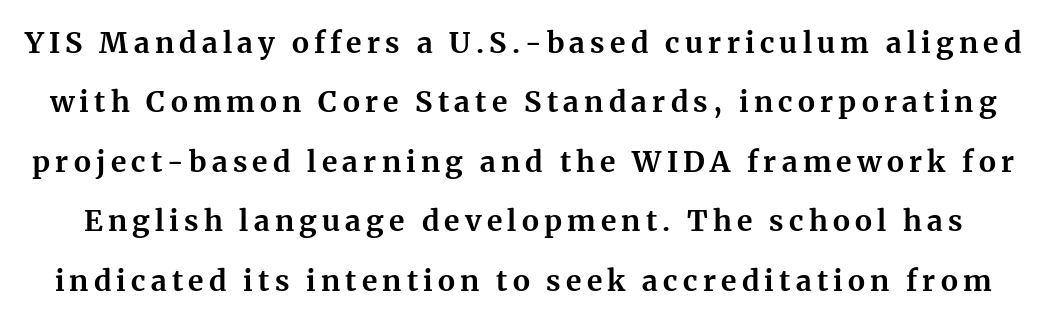
The rendering uses a bold face; every stroke is thick and dark. Character widths vary here, with narrow letters taking less room than wide ones. Has an underline been added? It has not. Quick note: not italic, upright. You could fit nearly another row in the gap between these rows.
